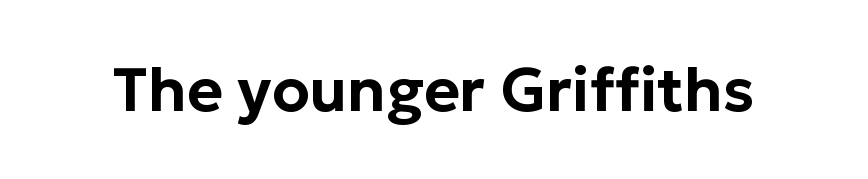
The image shows 61 px sans-serif type, upright; set normal letter spacing, not underlined; low stroke contrast and a medium x-height.
